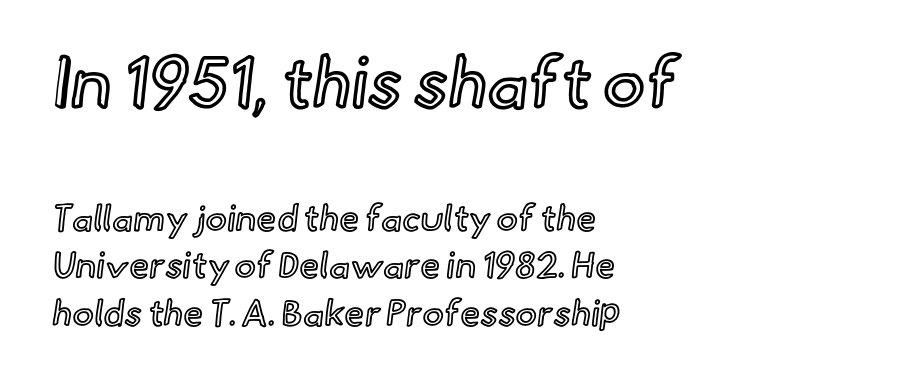
How would I describe the line gaps? Plain and ordinary. Clear beneath every line of the passage. Proportional: the letters do not fall into vertical columns. Bigger letters appear in the top chunk; the bottom chunk is reduced.
